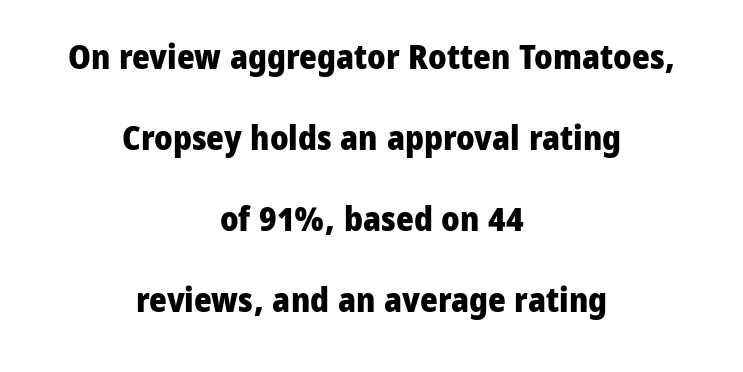
{"serif": "no", "italic": "no", "bold": "yes", "weight": "heavy", "width": "normal", "stroke_contrast": "low", "x_height": "medium", "monospaced": "no", "underline": "no", "align": "center", "line_spacing": "loose", "line_spacing_ratio": 2.38, "letter_spacing": "normal", "letter_spacing_em": 0.0, "glyph_px": 34}
